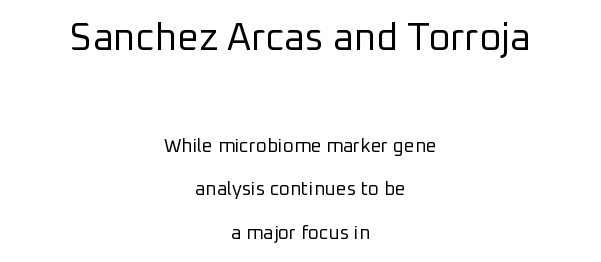
No heavy texture on the line: the type isn't bold. Letters rest on an invisible, unmarked baseline. The face used here appears at its bigger size in the upper chunk. Each letter keeps its own natural width here, so spacing adapts to shape. Vertical spacing — loose. Each word holds together tightly as a unit, with standard inter-letter gaps.
